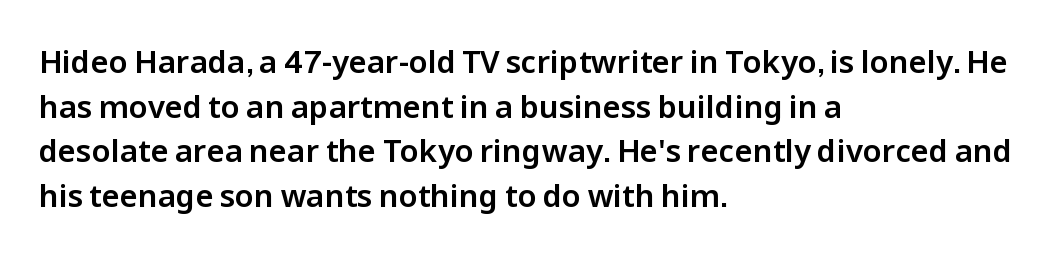
The image shows 31 px sans-serif type, upright; set left-aligned, normal line spacing (1.44x), normal letter spacing, not underlined; low stroke contrast and a medium x-height.
